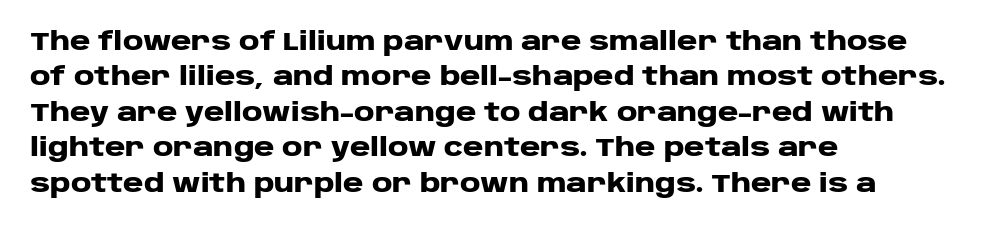
The image shows 25 px bold type, upright; set left-aligned, normal line spacing (1.42x), normal letter spacing, not underlined.
